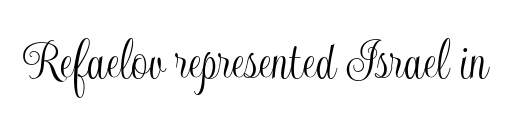
Q: Is the text italic (slanted)? A: Yes.
Q: Is the text underlined? A: No.
Q: Is the spacing between letters normal or unusually wide? A: Normal.
Q: Width (condensed, normal, or wide)? A: Condensed.
Q: x-height? A: Small.
Q: Monospaced? A: No.
